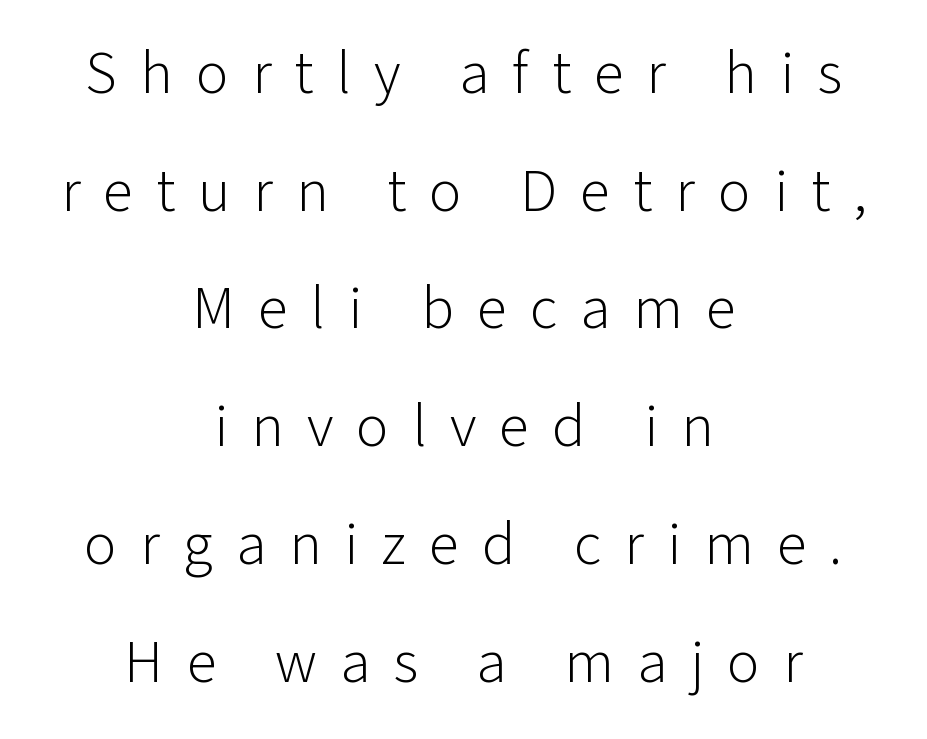
Q: Is the text bold? A: No.
Q: Is the text italic (slanted)? A: No, it is upright.
Q: Is the typeface a serif or a sans-serif typeface? A: Sans-serif.
Q: Is the text underlined? A: No.
Q: How is the paragraph aligned? A: Centered.
Q: Is the spacing between letters normal or unusually wide? A: Unusually wide.
Q: Is the spacing between lines tight, normal or loose? A: Loose.
Q: Width (condensed, normal, or wide)? A: Normal.
Q: Stroke contrast? A: Low.
Q: x-height? A: Medium.
Q: Monospaced? A: No.
